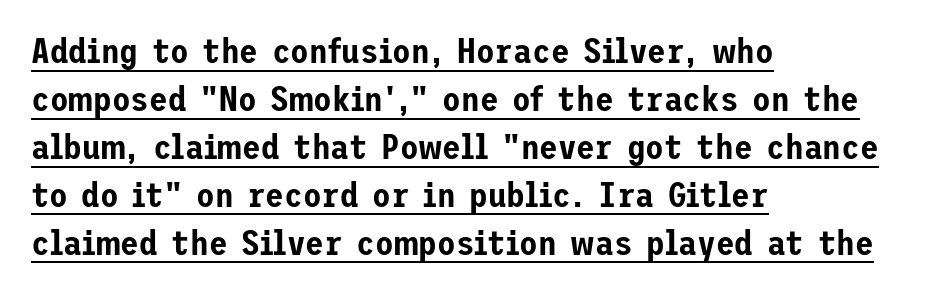
The image shows 34 px sans-serif type, upright; set left-aligned, normal line spacing (1.41x), normal letter spacing, underlined; low stroke contrast and a medium x-height.
